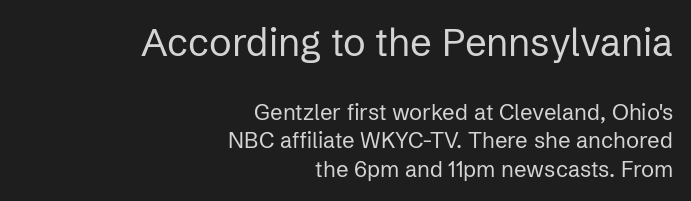
Q: Is the text bold? A: No.
Q: Is the text italic (slanted)? A: No, it is upright.
Q: Is the typeface a serif or a sans-serif typeface? A: Sans-serif.
Q: Is the text underlined? A: No.
Q: How is the paragraph aligned? A: Right-aligned.
Q: Is the spacing between letters normal or unusually wide? A: Normal.
Q: Is the spacing between lines tight, normal or loose? A: Normal.
Q: Which block of text is set in a larger size, the first (top) or the second (bottom)? A: The first (top) one.
Q: Width (condensed, normal, or wide)? A: Normal.
Q: Stroke contrast? A: Low.
Q: x-height? A: Medium.
Q: Monospaced? A: No.
